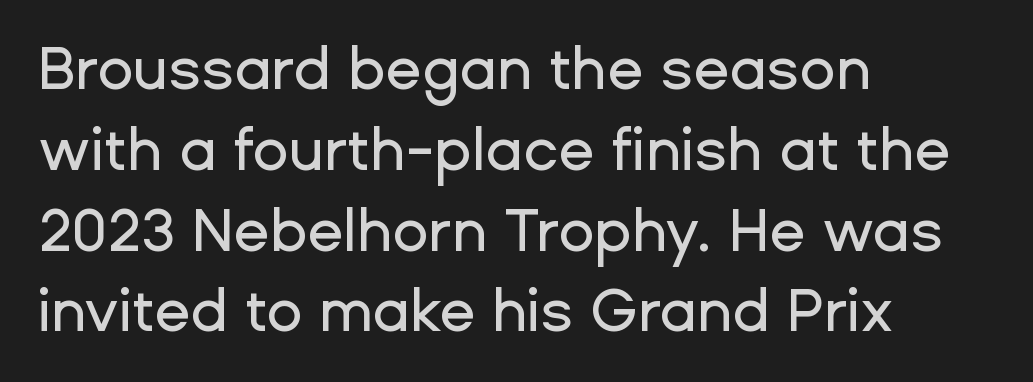
Q: Is the text italic (slanted)? A: No, it is upright.
Q: Is the typeface a serif or a sans-serif typeface? A: Sans-serif.
Q: Is the text underlined? A: No.
Q: How is the paragraph aligned? A: Left-aligned.
Q: Is the spacing between letters normal or unusually wide? A: Normal.
Q: Is the spacing between lines tight, normal or loose? A: Normal.
Q: Width (condensed, normal, or wide)? A: Normal.
Q: Stroke contrast? A: Low.
Q: x-height? A: Medium.
Q: Monospaced? A: No.
